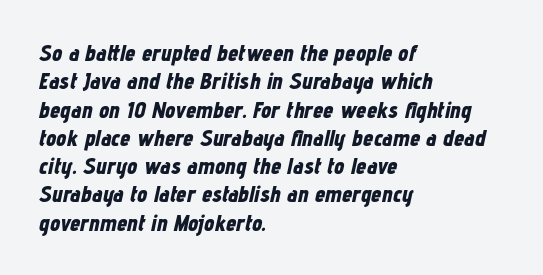
Q: Is the text bold? A: Yes.
Q: Is the text italic (slanted)? A: Yes, it leans right by about 12 degrees.
Q: Is the text underlined? A: No.
Q: How is the paragraph aligned? A: Left-aligned.
Q: Is the spacing between letters normal or unusually wide? A: Normal.
